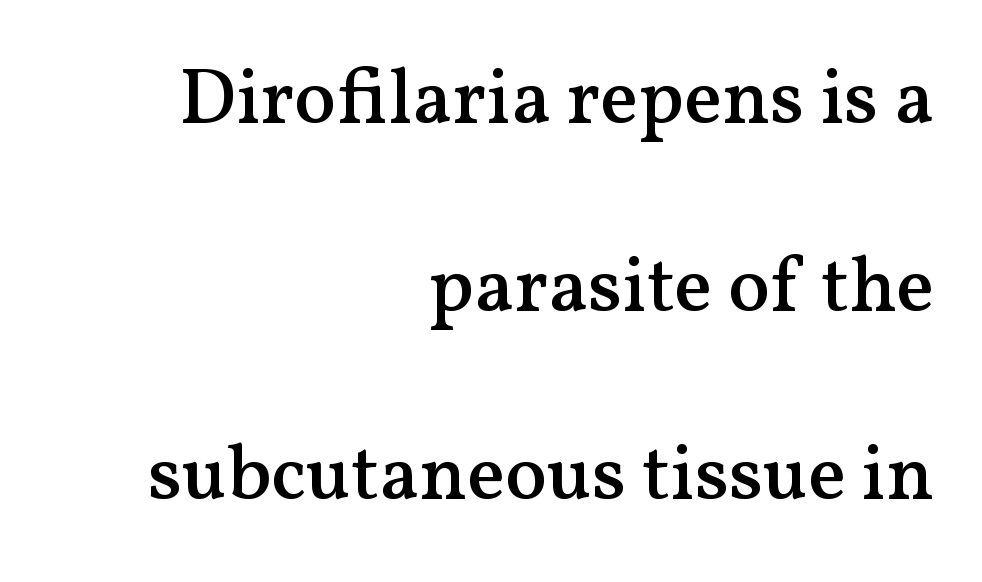
Q: Is the text bold? A: Semi-bold.
Q: Is the text italic (slanted)? A: No, it is upright.
Q: Is the typeface a serif or a sans-serif typeface? A: Serif.
Q: Is the text underlined? A: No.
Q: How is the paragraph aligned? A: Right-aligned.
Q: Is the spacing between letters normal or unusually wide? A: Normal.
Q: Is the spacing between lines tight, normal or loose? A: Loose.
Q: Width (condensed, normal, or wide)? A: Normal.
Q: Stroke contrast? A: Medium.
Q: x-height? A: Medium.
Q: Monospaced? A: No.
